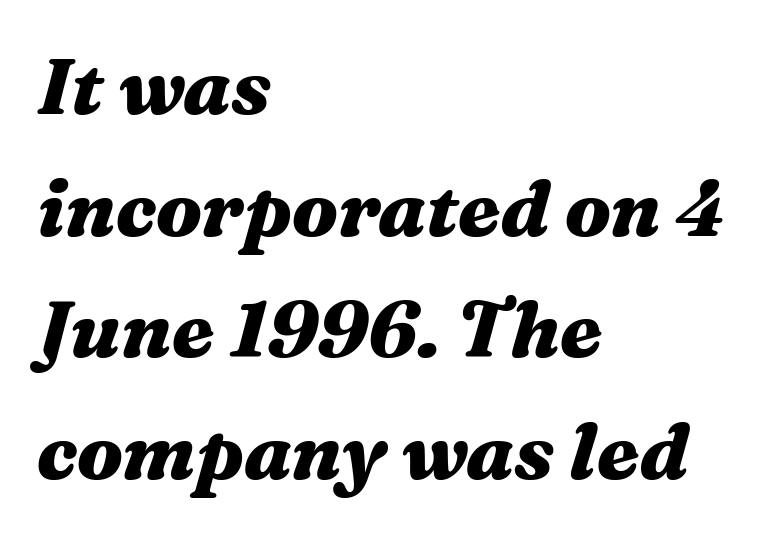
Emphasis-style slanted type is in use. Check the space under the baseline: it is left empty. The text block is weighted toward the left margin, trailing off unevenly rightward. What stands out about the letter spacing? Nothing — it is the standard amount. The leading is moderate, giving the passage an even texture. Spacing verdict: proportional, widths tailored to each character.
